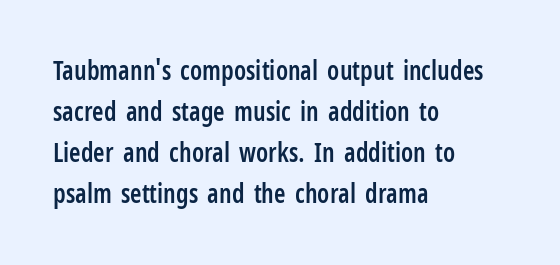
Q: Is the text bold? A: Semi-bold.
Q: Is the text italic (slanted)? A: No, it is upright.
Q: Is the text underlined? A: No.
Q: How is the paragraph aligned? A: Left-aligned.
Q: Is the spacing between letters normal or unusually wide? A: Normal.
Q: Is the spacing between lines tight, normal or loose? A: Normal.
